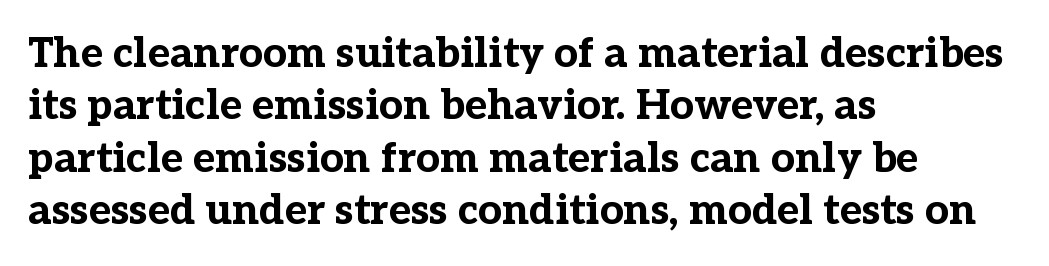
Does the weight exceed regular? Yes, all the way to bold. Check the space under the baseline: it is left empty. Character widths vary here, with narrow letters taking less room than wide ones. Typeset ragged right — the left edge is the straight one. The horizontal fit of the characters is conventional and even.
